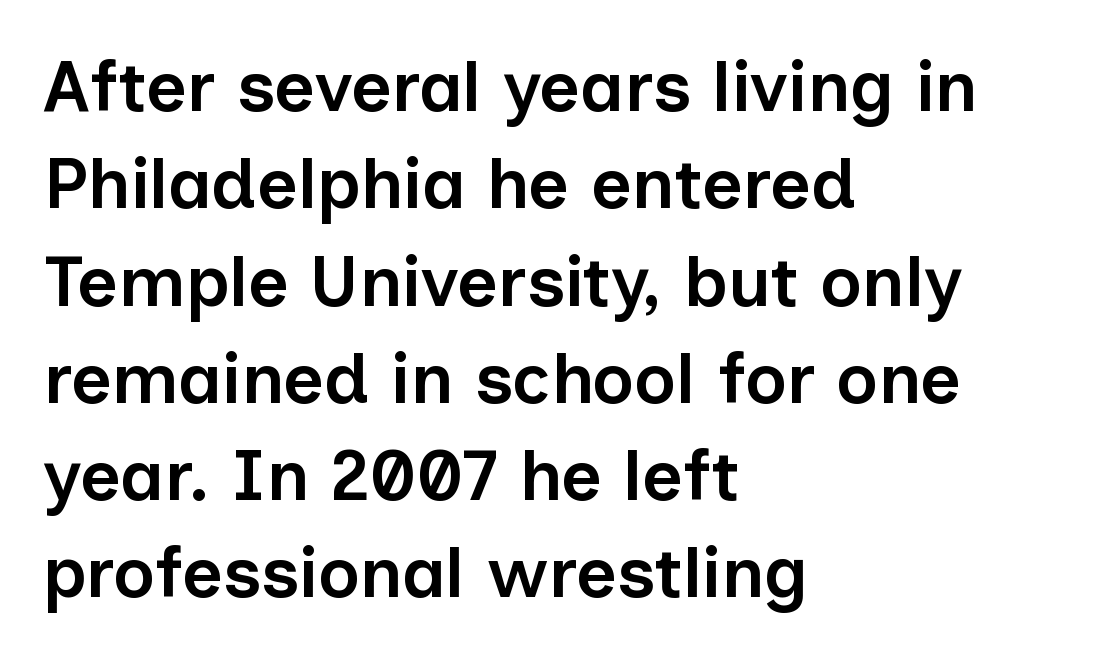
{"serif": "no", "italic": "no", "bold": "semi", "weight": "semibold", "width": "normal", "stroke_contrast": "low", "x_height": "medium", "monospaced": "no", "underline": "no", "align": "left", "line_spacing": "normal", "line_spacing_ratio": 1.37, "letter_spacing": "normal", "letter_spacing_em": 0.0, "glyph_px": 71}
